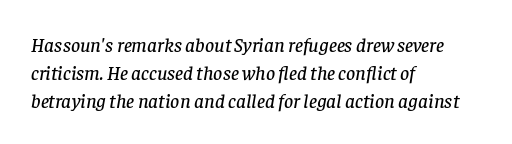
Q: Is the text italic (slanted)? A: Yes, it leans right by about 8 degrees.
Q: Is the text underlined? A: No.
Q: How is the paragraph aligned? A: Left-aligned.
Q: Is the spacing between letters normal or unusually wide? A: Normal.
Q: Is the spacing between lines tight, normal or loose? A: Normal.
